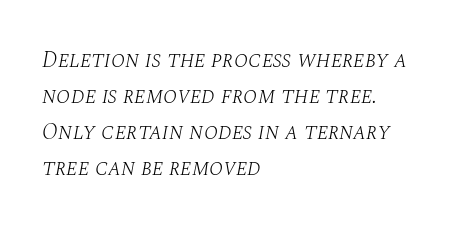
{"italic": "yes", "lean": "right", "slant_degrees": 10, "bold": "no", "underline": "no", "align": "left", "line_spacing": "normal", "line_spacing_ratio": 1.57, "letter_spacing": "normal", "letter_spacing_em": 0.0, "glyph_px": 23}
